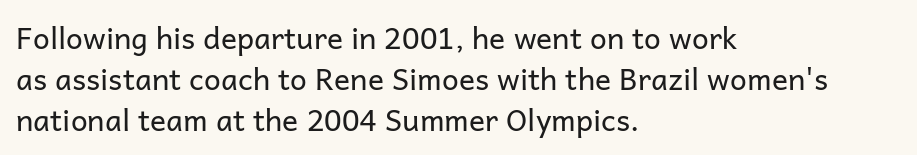
Q: Is the text bold? A: No.
Q: Is the text italic (slanted)? A: No, it is upright.
Q: Is the typeface a serif or a sans-serif typeface? A: Sans-serif.
Q: Is the text underlined? A: No.
Q: How is the paragraph aligned? A: Left-aligned.
Q: Is the spacing between letters normal or unusually wide? A: Normal.
Q: Is the spacing between lines tight, normal or loose? A: Normal.
Q: Width (condensed, normal, or wide)? A: Normal.
Q: Stroke contrast? A: Low.
Q: x-height? A: Medium.
Q: Monospaced? A: No.
